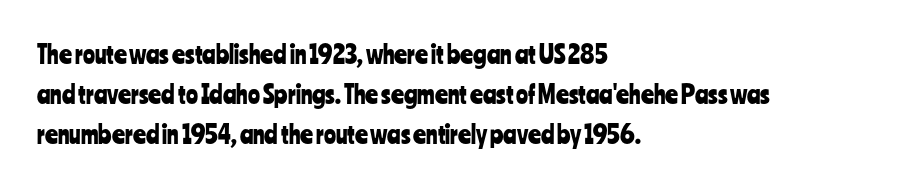
{"italic": "no", "underline": "no", "align": "left", "line_spacing": "normal", "line_spacing_ratio": 1.6, "letter_spacing": "normal", "letter_spacing_em": 0.0, "glyph_px": 25}
